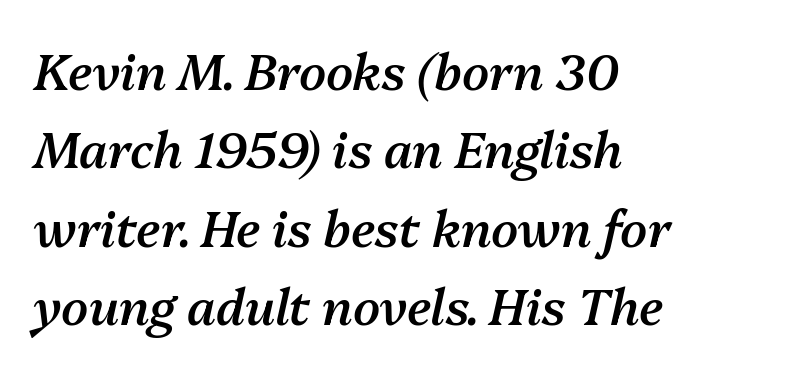
{"italic": "yes", "lean": "right", "slant_degrees": 13, "bold": "semi", "weight": "semibold", "width": "normal", "stroke_contrast": "medium", "x_height": "medium", "monospaced": "no", "underline": "no", "align": "left", "line_spacing": "normal", "line_spacing_ratio": 1.6, "letter_spacing": "normal", "letter_spacing_em": 0.0, "glyph_px": 49}
